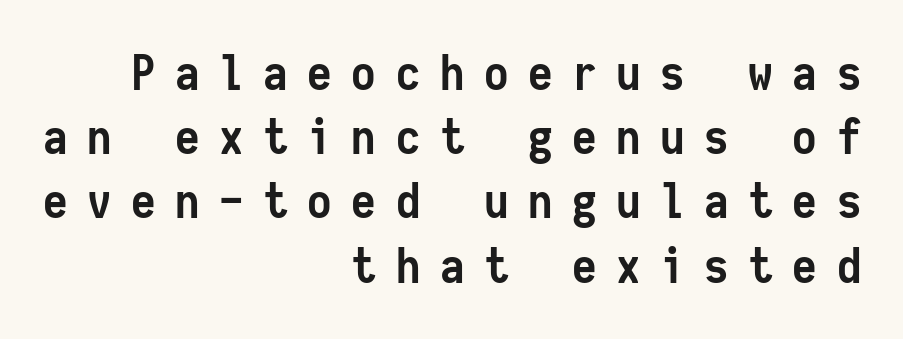
Here the designer chose a console-style face with uniform glyph widths. Descenders hang freely into open space. This sample uses an upright cut, with every glyph sitting square on the baseline. How heavy is the stroke? Heavy — this is a bold. The vertical gap from one line to the next is medium.
